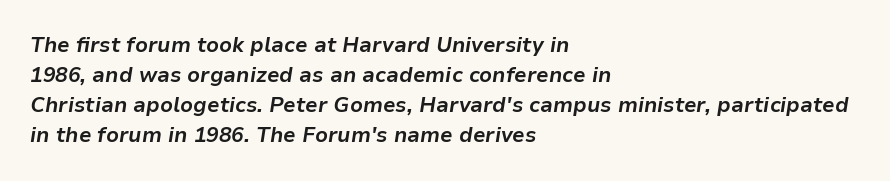
{"italic": "yes", "lean": "right", "slant_degrees": 9, "bold": "yes", "underline": "no", "align": "left", "line_spacing": "normal", "line_spacing_ratio": 1.43, "letter_spacing": "normal", "letter_spacing_em": 0.0, "glyph_px": 21}
